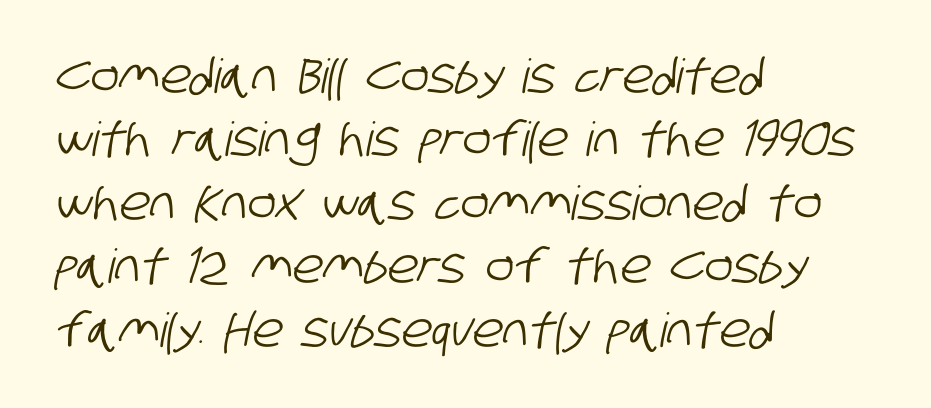
Note: no serifs on the glyphs. The tracking reads as untouched default to a designer's eye. The block of text has a typical density, with ordinary space between rows. This rendering uses left alignment, leaving the right contour irregular. The specimen omits any rule beneath the text block's lines.
